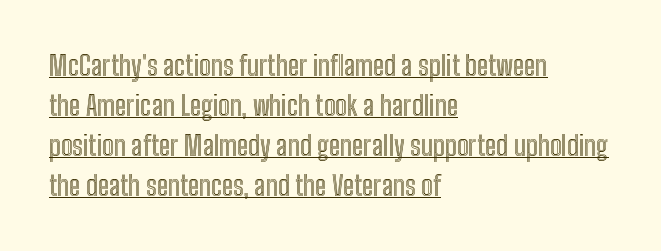
The image shows 27 px text type, upright; set left-aligned, normal line spacing (1.48x), normal letter spacing, underlined.
